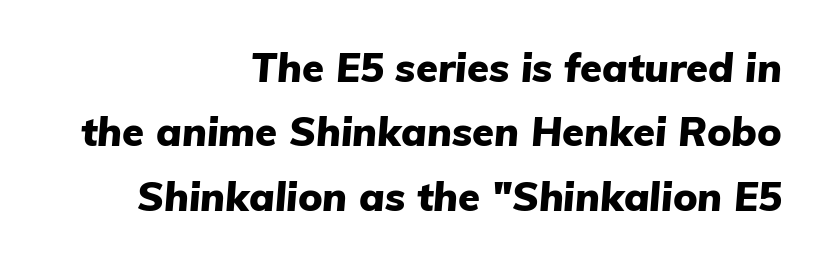
Observe the lean: these are italic letterforms. Varying glyph widths throughout — classic text-font behaviour. The ragged edge is on the left, which tells us the setting is flush right. Caption: bold face, heavy strokes. How would I describe the line gaps? Plain and ordinary.
